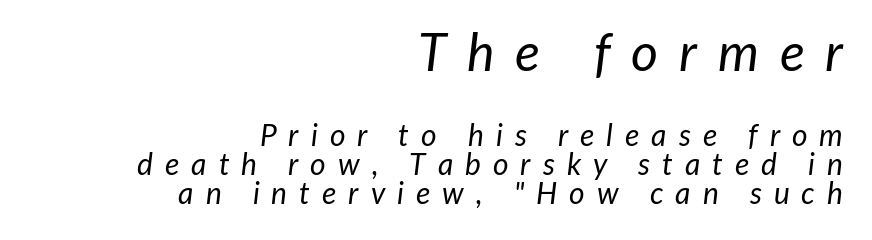
Clear beneath every line of the passage. Visually the block forms a straight wall on the right and a jagged coastline on the left. Compared with typical body copy, the letter spacing here is much looser. Looks like regular typesetting: each glyph gets only the width it needs.
